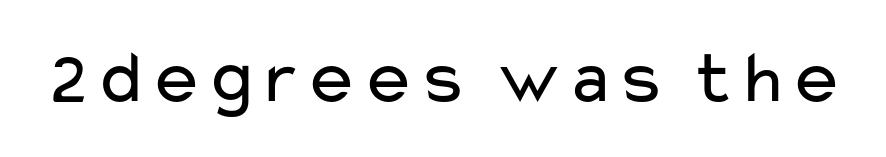
The image shows 75 px regular-weight, wide sans-serif type, upright; set normal letter spacing, not underlined; low stroke contrast and a medium x-height.
